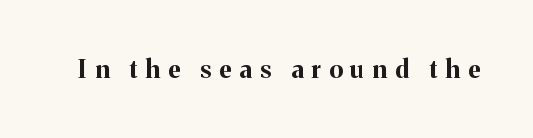
{"italic": "no", "bold": "yes", "underline": "no", "letter_spacing": "wide", "letter_spacing_em": 0.33, "glyph_px": 25}
